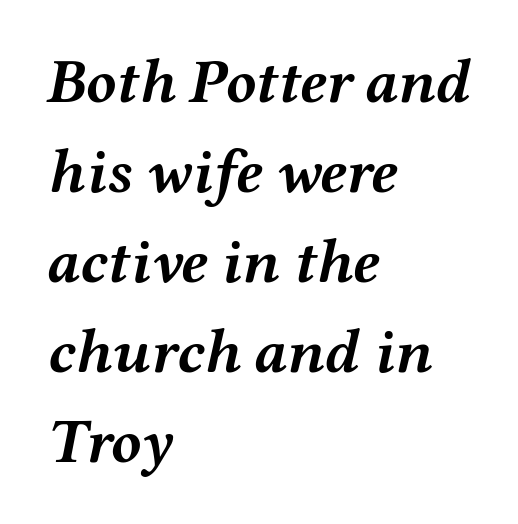
The image shows 62 px semibold, wide type, italic (leaning right); set left-aligned, normal line spacing (1.45x), normal letter spacing, not underlined; medium stroke contrast and a medium x-height.
